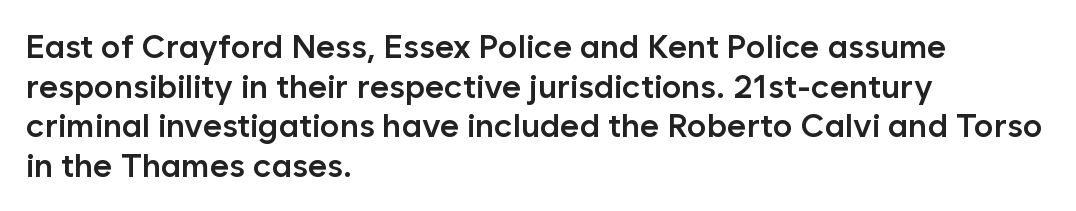
Left-aligned paragraph, ragged on the right. A typesetter would call this proportional, since set widths differ per character. As a designer I'd log this as weight 600, semibold. Stroke terminals: plain, sans-serif. Honestly, the letter spacing is just normal — you wouldn't notice it. Underlining? Definitely not there.
